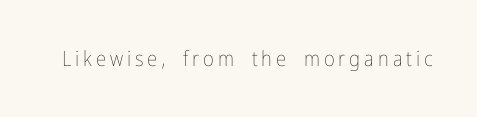
The image shows 21 px text type, upright; set not underlined.
